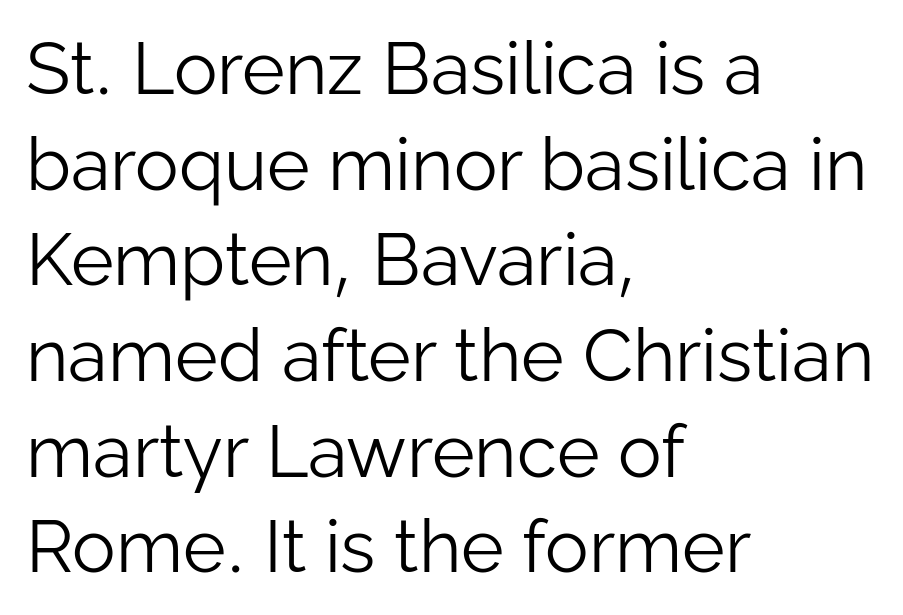
This sample keeps an unexceptional amount of space between lines. Note: no serifs on the glyphs. Compared with a centered layout, this one pins lines to the left instead. The face used here is proportionally spaced, like ordinary book or web type. There is no visible air inserted between adjacent glyphs. Descender tails drop into unmarked territory.
